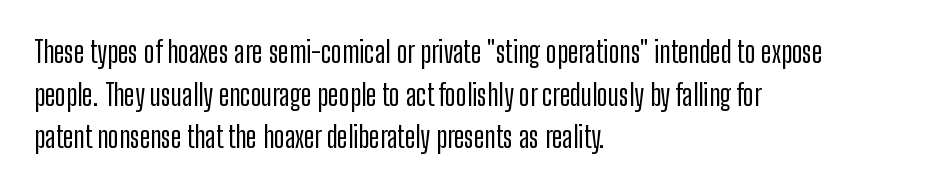
The image shows 29 px condensed sans-serif type, upright; set left-aligned, normal line spacing (1.47x), normal letter spacing, not underlined; low stroke contrast and a medium x-height.
